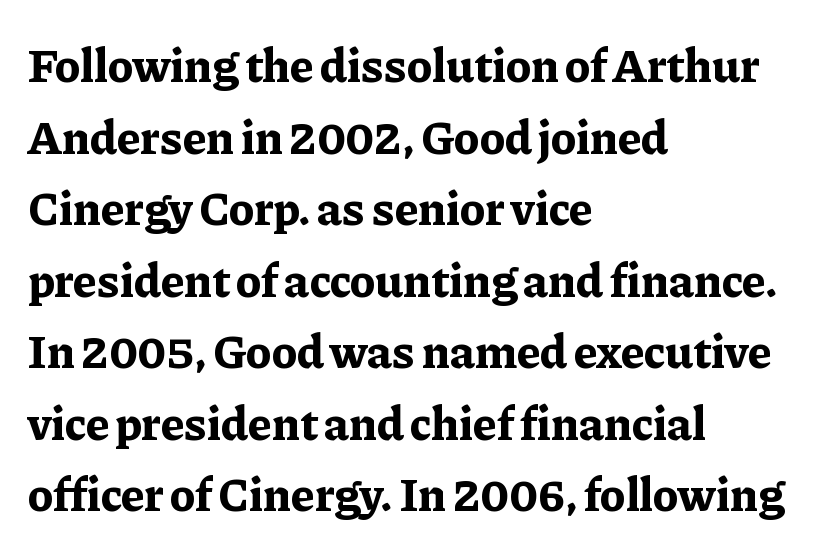
The image shows 48 px bold serif type, upright; set left-aligned, normal line spacing (1.49x), normal letter spacing, not underlined; low stroke contrast and a medium x-height.
